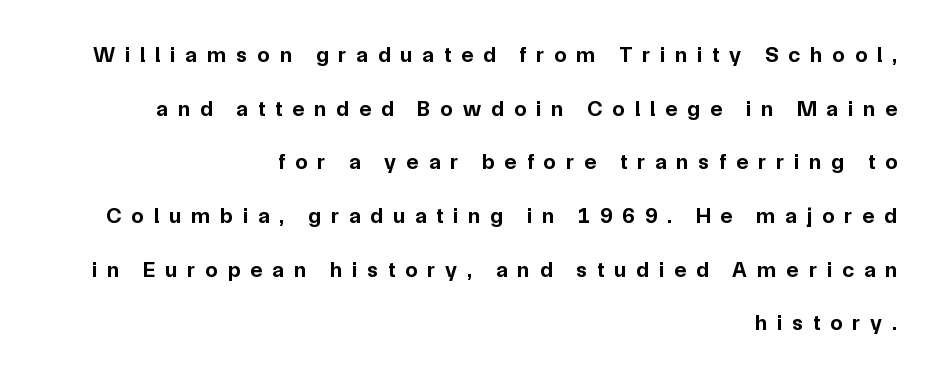
The compositor pushed each line to the right boundary. The space directly below the letters is spotless. Someone cranked the tracking dial way up on this one. A typesetter would mark this as roman, not italic. In terms of weight, the rendering is a true, heavy bold. You could fit nearly another row in the gap between these rows.
